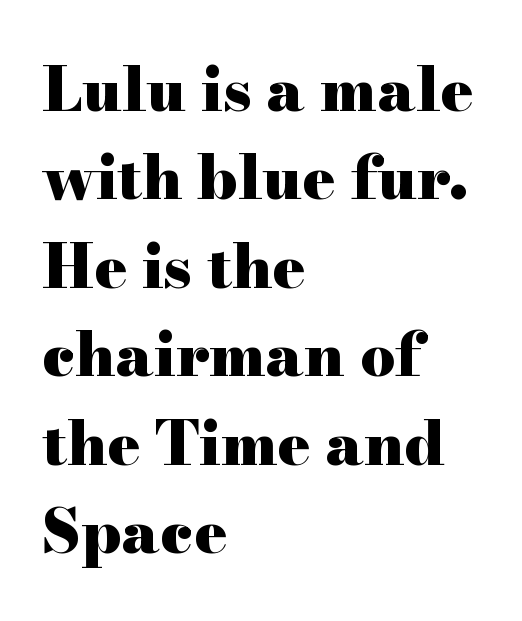
Letterform terminals end in serifs throughout the passage. In terms of weight, the rendering is a true, heavy bold. The passage is arranged the way most books set body copy — flush left. Each new line begins a customary step beneath the previous one. The foot of each line stays bare and open. This sample uses plain, unmodified letter spacing.
